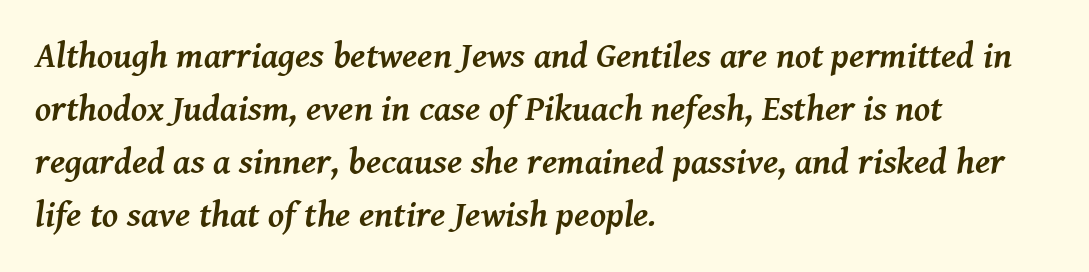
{"serif": "yes", "italic": "yes", "lean": "right", "slant_degrees": 8, "bold": "yes", "weight": "semibold", "width": "normal", "stroke_contrast": "medium", "x_height": "medium", "monospaced": "no", "underline": "no", "align": "left", "line_spacing": "normal", "line_spacing_ratio": 1.47, "letter_spacing": "normal", "letter_spacing_em": 0.0, "glyph_px": 36}
